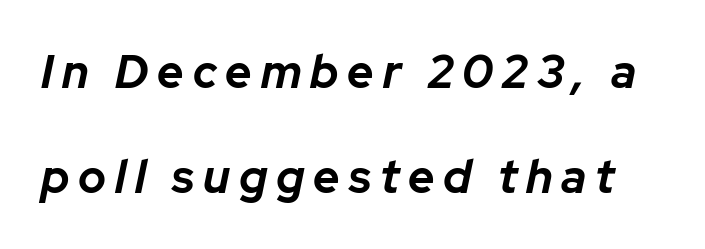
{"italic": "yes", "lean": "right", "slant_degrees": 12, "bold": "yes", "weight": "bold", "width": "normal", "stroke_contrast": "low", "x_height": "medium", "monospaced": "no", "underline": "no", "line_spacing": "loose", "line_spacing_ratio": 2.28, "glyph_px": 46}
